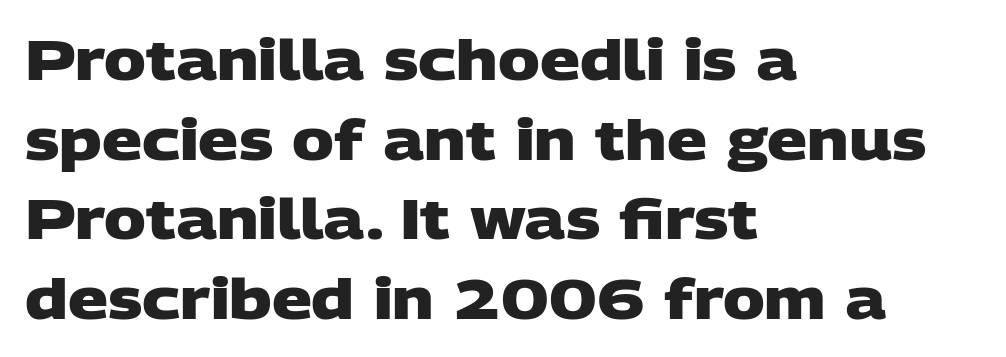
Q: Is the text bold? A: Yes.
Q: Is the typeface a serif or a sans-serif typeface? A: Sans-serif.
Q: Is the text underlined? A: No.
Q: How is the paragraph aligned? A: Left-aligned.
Q: Is the spacing between letters normal or unusually wide? A: Normal.
Q: Is the spacing between lines tight, normal or loose? A: Normal.
Q: Width (condensed, normal, or wide)? A: Wide.
Q: Stroke contrast? A: Low.
Q: x-height? A: Large.
Q: Monospaced? A: No.
